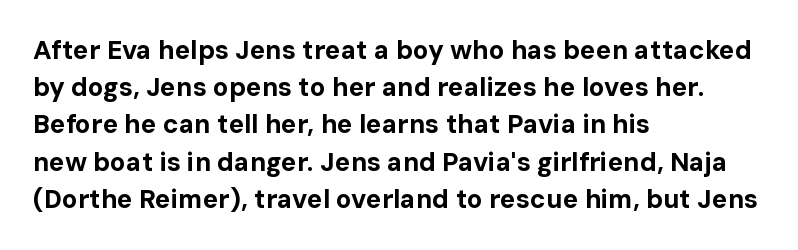
The image shows 26 px bold type, upright; set left-aligned, normal line spacing (1.43x), normal letter spacing, not underlined.
